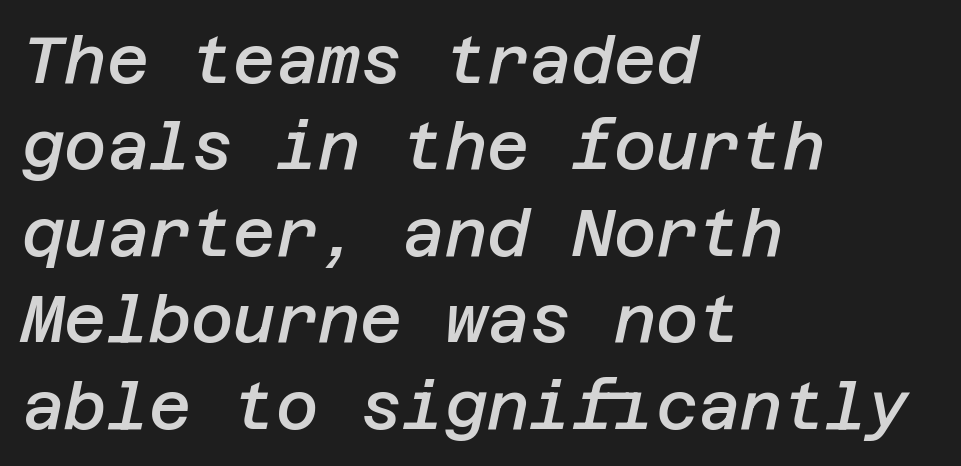
The image shows 65 px semibold type, italic (leaning right); set left-aligned, normal line spacing (1.33x), normal letter spacing, not underlined; low stroke contrast and a large x-height.
